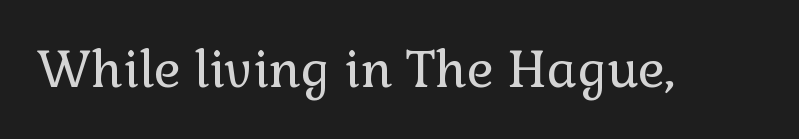
The typeface chosen for these lines features serifs. The string is rendered with underlining switched off. Glyph-to-glyph distance matches everyday printed text. Ordinary non-slanted type is in use.
